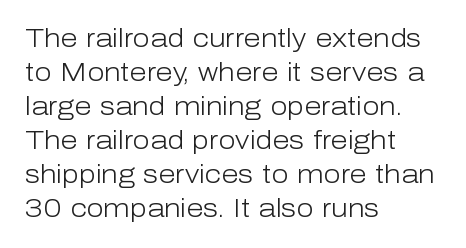
The image shows 25 px text type, upright; set left-aligned, normal line spacing (1.36x), normal letter spacing, not underlined.
